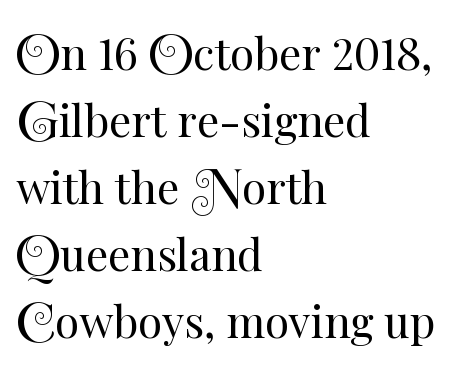
Only glyphs here, with clear space below each row. The letters sit at their default tracking, neither squeezed nor spread. Looks like regular typesetting: each glyph gets only the width it needs. The rows are spaced the way most documents space them. Is this a heavy cut? Hardly; it is regular or lighter. Compared with a centered layout, this one pins lines to the left instead.
